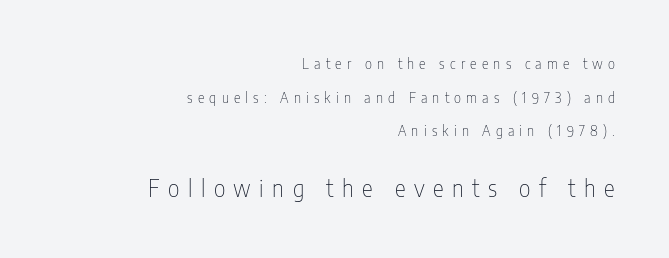
The image shows 23 px text type, upright; set right-aligned, loose line spacing (2.4x), unusually wide letter spacing (+0.37 em), not underlined; the second (bottom) block is 1.64x larger.
